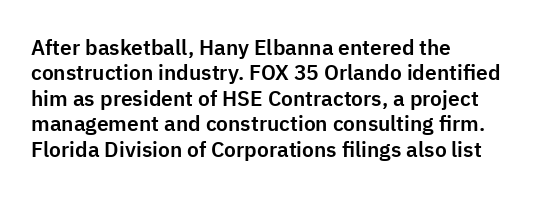
{"italic": "no", "underline": "no", "align": "left", "line_spacing_ratio": 1.21, "letter_spacing": "normal", "letter_spacing_em": 0.0, "glyph_px": 21}
